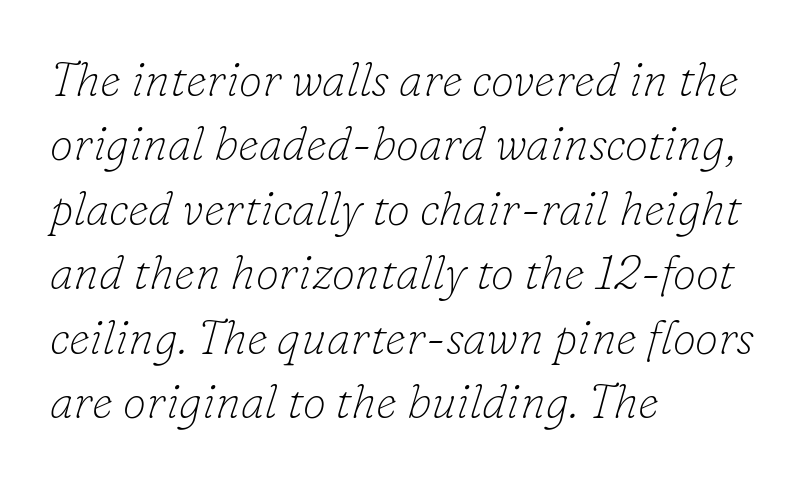
Q: Is the text bold? A: No.
Q: Is the text italic (slanted)? A: Yes, it leans right by about 16 degrees.
Q: Is the typeface a serif or a sans-serif typeface? A: Serif.
Q: Is the text underlined? A: No.
Q: How is the paragraph aligned? A: Left-aligned.
Q: Is the spacing between letters normal or unusually wide? A: Normal.
Q: Is the spacing between lines tight, normal or loose? A: Normal.
Q: Width (condensed, normal, or wide)? A: Normal.
Q: Stroke contrast? A: Low.
Q: x-height? A: Small.
Q: Monospaced? A: No.
